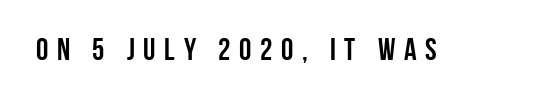
Notice how the stems are strictly vertical — no italics here. The face used here has the dense, thick strokes of a bold. Unmarked baselines from the first word to the last. This is sans-serif lettering, the kind often seen on screens and signage. The tracking reads as deliberately expanded to a designer's eye. Here the designer chose a conventional face with non-uniform glyph widths.
